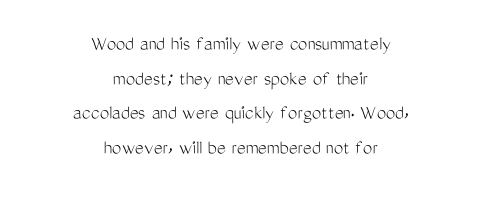
Q: Is the text bold? A: No.
Q: Is the text italic (slanted)? A: No, it is upright.
Q: Is the text underlined? A: No.
Q: How is the paragraph aligned? A: Centered.
Q: Is the spacing between letters normal or unusually wide? A: Normal.
Q: Is the spacing between lines tight, normal or loose? A: Normal.
